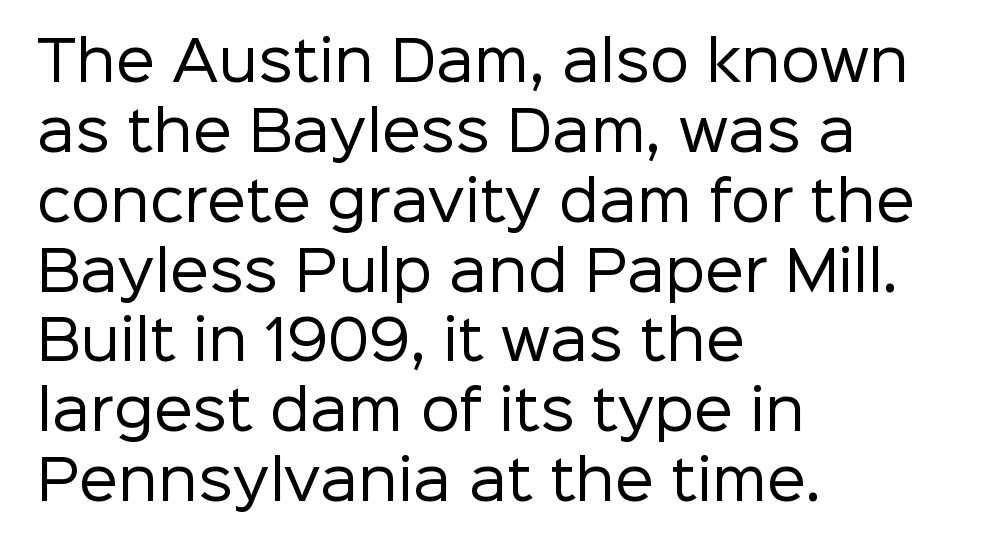
Q: Is the text bold? A: No.
Q: Is the text italic (slanted)? A: No, it is upright.
Q: Is the typeface a serif or a sans-serif typeface? A: Sans-serif.
Q: Is the text underlined? A: No.
Q: How is the paragraph aligned? A: Left-aligned.
Q: Is the spacing between letters normal or unusually wide? A: Normal.
Q: Is the spacing between lines tight, normal or loose? A: Normal.
Q: Width (condensed, normal, or wide)? A: Normal.
Q: Stroke contrast? A: Low.
Q: x-height? A: Medium.
Q: Monospaced? A: No.
